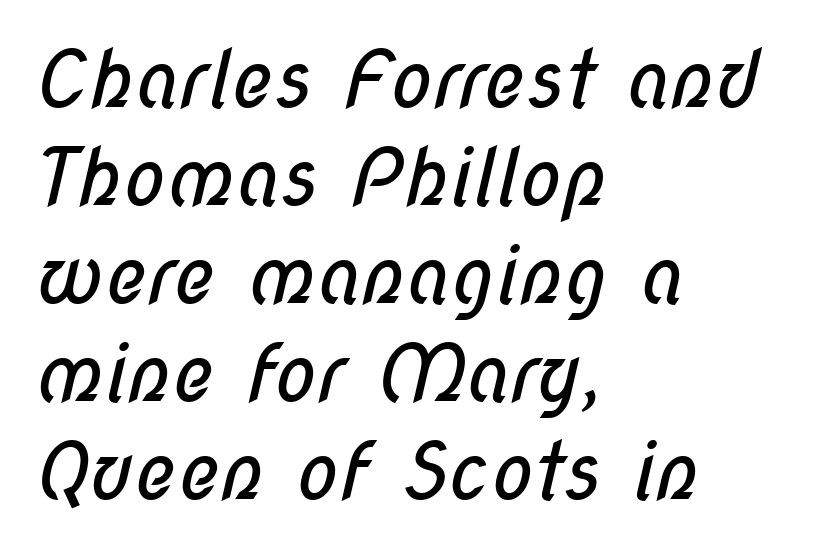
Q: Is the text bold? A: No.
Q: Is the typeface a serif or a sans-serif typeface? A: Sans-serif.
Q: Is the text underlined? A: No.
Q: How is the paragraph aligned? A: Left-aligned.
Q: Is the spacing between letters normal or unusually wide? A: Normal.
Q: Width (condensed, normal, or wide)? A: Condensed.
Q: Stroke contrast? A: Low.
Q: x-height? A: Medium.
Q: Monospaced? A: No.
